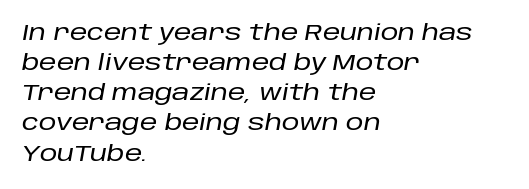
Q: Is the text italic (slanted)? A: Yes, it leans right by about 10 degrees.
Q: Is the text underlined? A: No.
Q: How is the paragraph aligned? A: Left-aligned.
Q: Is the spacing between letters normal or unusually wide? A: Normal.
Q: Is the spacing between lines tight, normal or loose? A: Normal.
